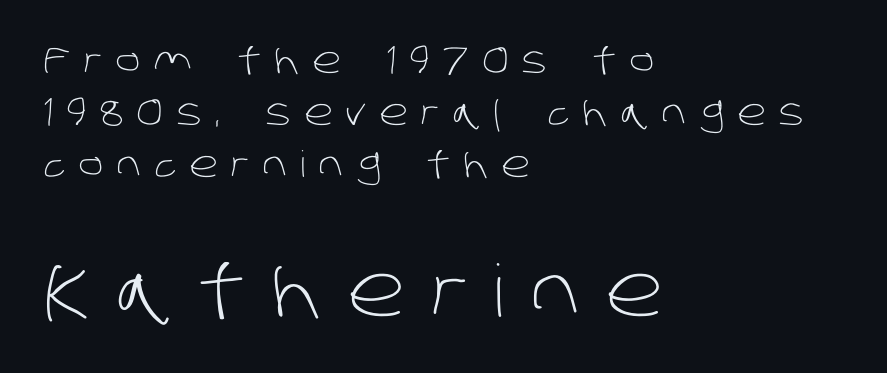
The image shows 72 px light sans-serif type; set left-aligned, normal line spacing (1.44x), unusually wide letter spacing (+0.37 em), not underlined; the second (bottom) block is 2.0x larger; low stroke contrast and a large x-height.
